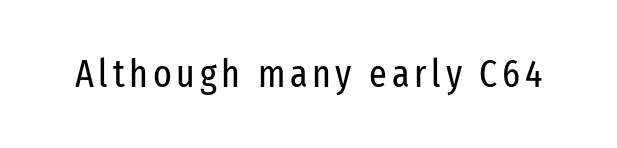
{"serif": "no", "italic": "no", "bold": "no", "weight": "regular", "width": "condensed", "stroke_contrast": "low", "x_height": "medium", "monospaced": "no", "underline": "no", "glyph_px": 39}
